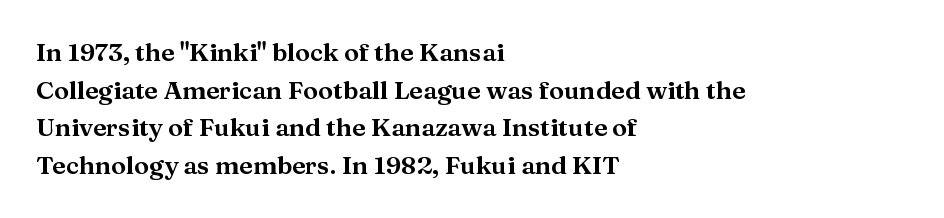
Q: Is the text italic (slanted)? A: No, it is upright.
Q: Is the text underlined? A: No.
Q: How is the paragraph aligned? A: Left-aligned.
Q: Is the spacing between letters normal or unusually wide? A: Normal.
Q: Is the spacing between lines tight, normal or loose? A: Normal.
